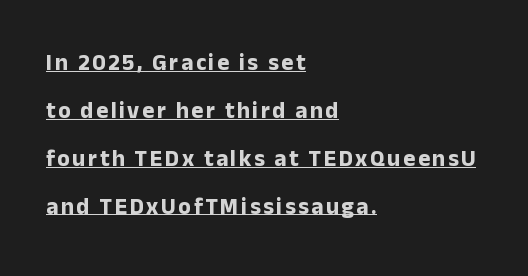
Strong, thick strokes mark this as bold type. Rows of type keep a wide berth in the vertical direction. The type sits square on the baseline with zero lean. Does a line run under the words? Yes, clearly. Left-aligned paragraph, ragged on the right.
